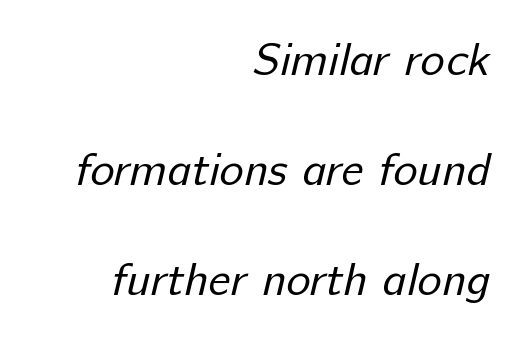
{"serif": "no", "bold": "no", "weight": "regular", "width": "normal", "stroke_contrast": "low", "x_height": "medium", "monospaced": "no", "underline": "no", "align": "right", "line_spacing": "loose", "line_spacing_ratio": 2.39, "letter_spacing": "normal", "letter_spacing_em": 0.0, "glyph_px": 46}
